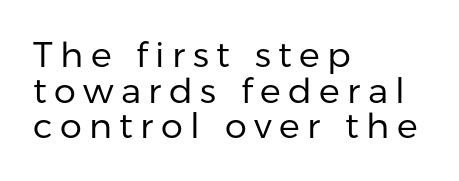
{"serif": "no", "italic": "no", "bold": "no", "weight": "regular", "width": "normal", "stroke_contrast": "low", "x_height": "medium", "monospaced": "no", "underline": "no", "align": "left", "line_spacing": "tight", "line_spacing_ratio": 1.02, "letter_spacing": "wide", "letter_spacing_em": 0.21, "glyph_px": 35}
